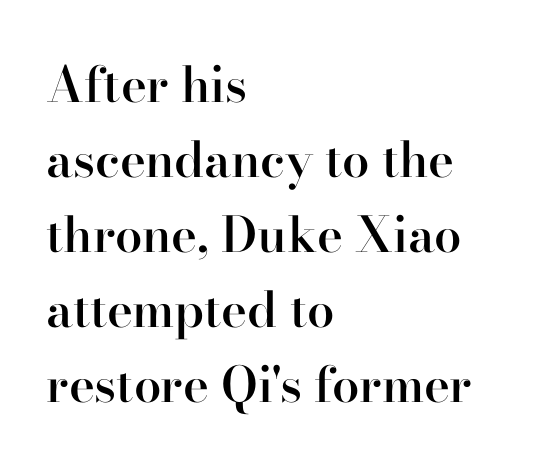
These lines carry some extra weight — a demibold, not a full bold. Between one letter and the next there's only the usual sliver of space. Small tapered or slab feet sit at the stroke ends, so this counts as serif. Proportional: the letters do not fall into vertical columns.
